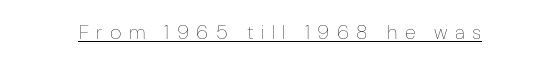
{"italic": "no", "bold": "no", "underline": "yes", "letter_spacing": "wide", "letter_spacing_em": 0.37, "glyph_px": 20}
